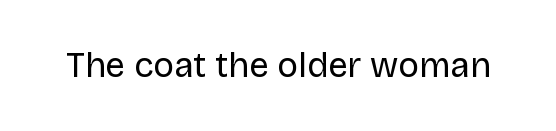
Stems here are at most as thick as an everyday book face. Glance below the letters and you will spot only blank space. Each letter's strokes conclude bluntly, with no projecting serifs. The passage shown is typed in a proportional face where columns would drift. Is there any slant? The stems are plumb.
